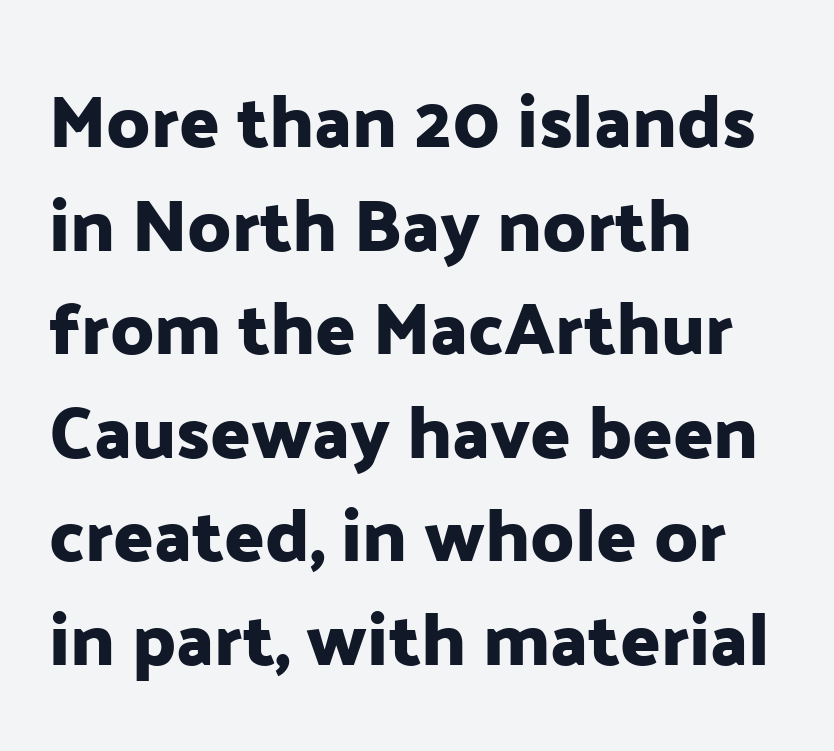
The image shows 74 px sans-serif type, upright; set left-aligned, normal line spacing (1.4x), normal letter spacing, not underlined; low stroke contrast and a medium x-height.
